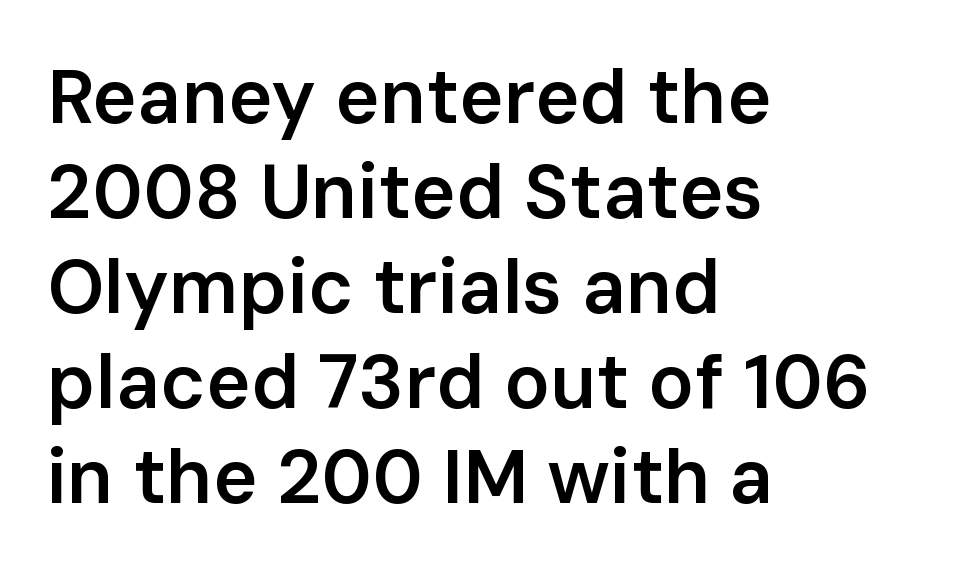
{"serif": "no", "italic": "no", "bold": "semi", "weight": "semibold", "width": "normal", "stroke_contrast": "low", "x_height": "medium", "monospaced": "no", "underline": "no", "align": "left", "line_spacing": "normal", "line_spacing_ratio": 1.25, "letter_spacing": "normal", "letter_spacing_em": 0.0, "glyph_px": 76}
